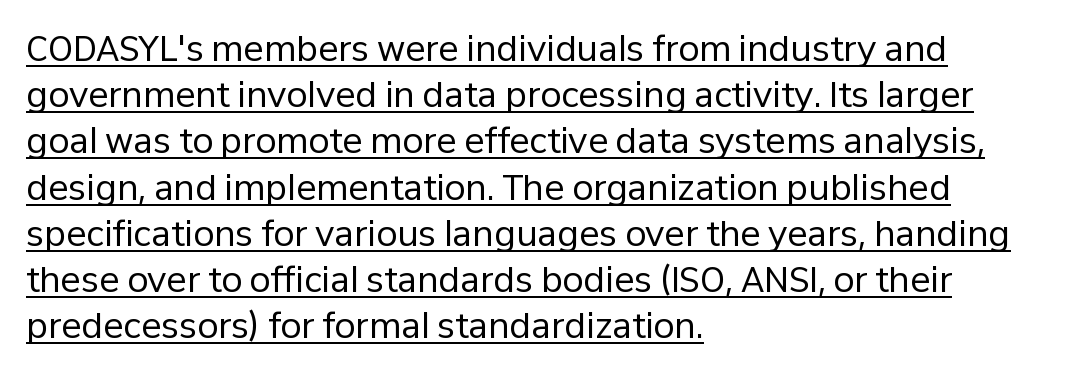
{"serif": "no", "italic": "no", "bold": "no", "weight": "regular", "width": "normal", "stroke_contrast": "low", "x_height": "medium", "monospaced": "no", "underline": "yes", "align": "left", "line_spacing": "normal", "line_spacing_ratio": 1.36, "letter_spacing": "normal", "letter_spacing_em": 0.0, "glyph_px": 34}
